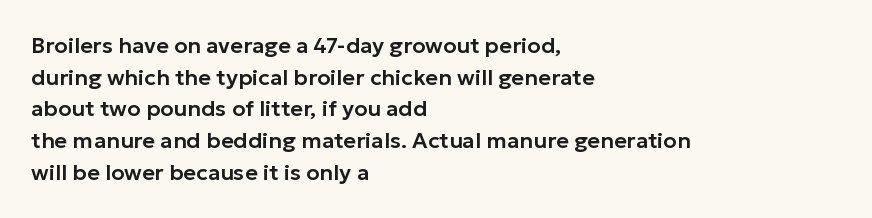
Q: Is the text italic (slanted)? A: No, it is upright.
Q: Is the text underlined? A: No.
Q: How is the paragraph aligned? A: Left-aligned.
Q: Is the spacing between letters normal or unusually wide? A: Normal.
Q: Is the spacing between lines tight, normal or loose? A: Normal.
